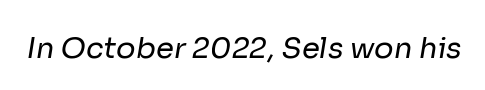
Do the characters align in a grid? No, the font is proportional. Letters rest on an invisible, unmarked baseline. A sans-serif font was chosen for this passage. The rendering keeps characters at their native spacing.
